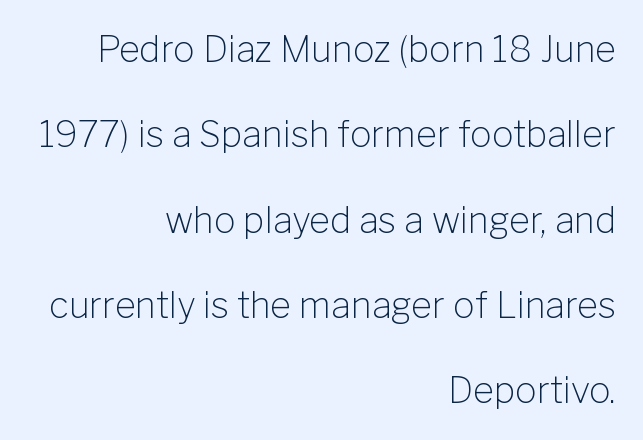
The image shows 36 px light sans-serif type, upright; set right-aligned, loose line spacing (2.37x), normal letter spacing, not underlined; low stroke contrast and a medium x-height.
